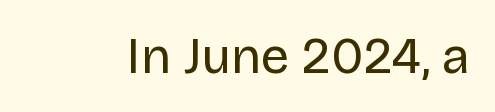
Proportional: the letters do not fall into vertical columns. Each letter's strokes conclude bluntly, with no projecting serifs. Descenders are the only things crossing below the line. The passage shown has conventional tracking throughout.
